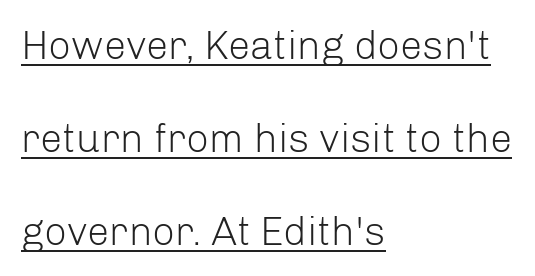
{"serif": "no", "italic": "no", "bold": "no", "weight": "light", "width": "normal", "stroke_contrast": "low", "x_height": "medium", "monospaced": "no", "underline": "yes", "align": "left", "line_spacing": "loose", "line_spacing_ratio": 2.32, "letter_spacing": "normal", "letter_spacing_em": 0.0, "glyph_px": 40}
